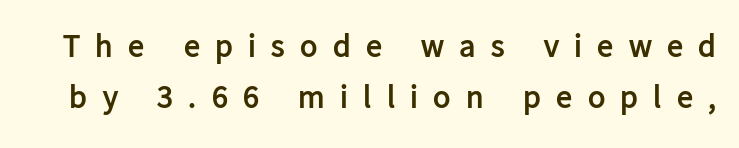
Looks like regular typesetting: each glyph gets only the width it needs. Underlining? Definitely not there. Does the type have serifs? No, each stem ends abruptly. Notice how descenders clear the ascenders below comfortably — that's standard leading. Students, this is bold: see how much ink each stroke carries.
